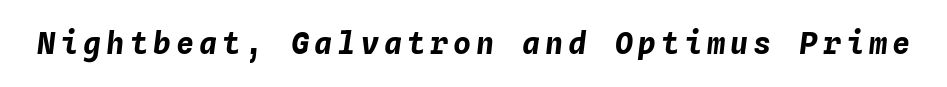
The image shows 30 px bold type, italic (leaning right), monospaced; set not underlined; low stroke contrast and a medium x-height.
